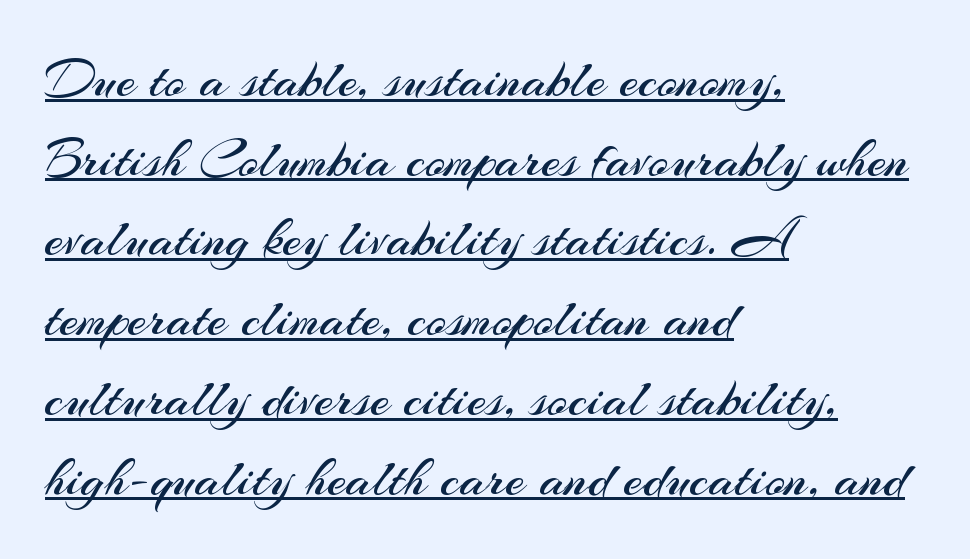
{"serif": "no", "bold": "no", "weight": "regular", "width": "normal", "stroke_contrast": "medium", "x_height": "small", "monospaced": "no", "underline": "yes", "align": "left", "line_spacing": "normal", "line_spacing_ratio": 1.45, "letter_spacing": "normal", "letter_spacing_em": 0.0, "glyph_px": 55}
